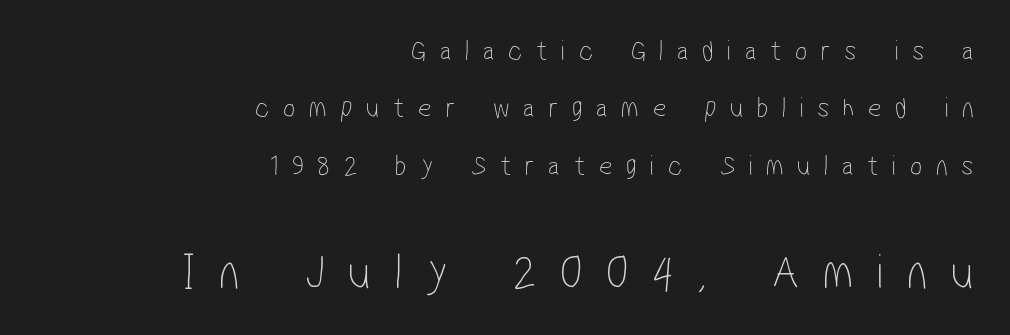
The paragraph shown leans on its right margin. Weight: regular or lighter. The string is rendered with underlining switched off. Character widths vary here, with narrow letters taking less room than wide ones. This is sans-serif lettering, the kind often seen on screens and signage.
